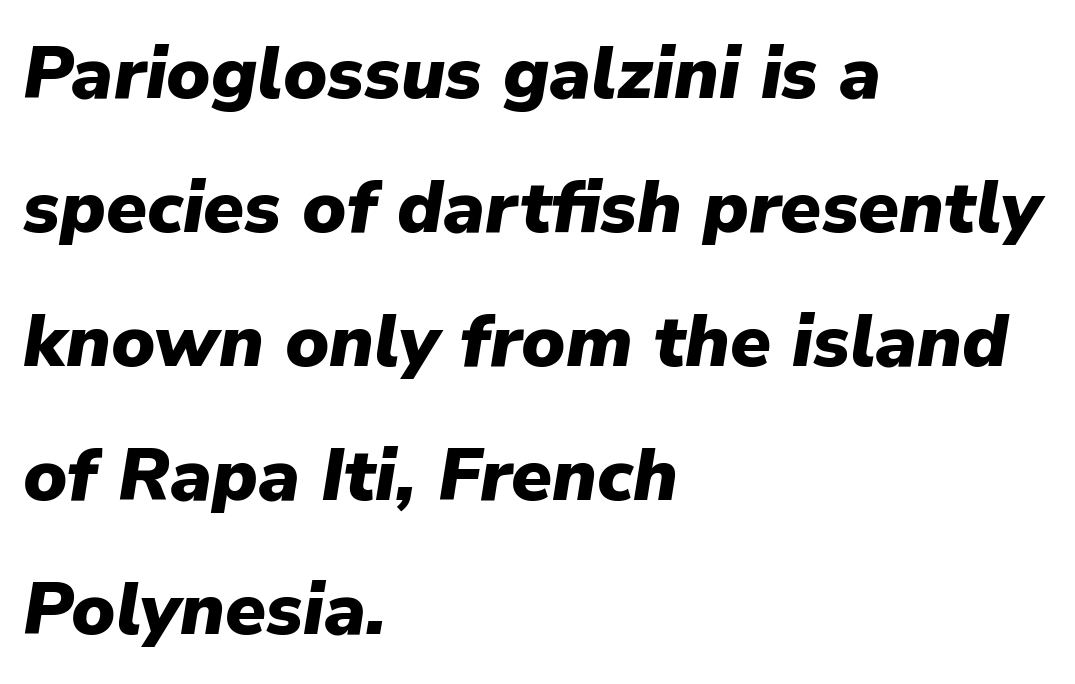
The image shows 74 px heavy type, italic (leaning right); set left-aligned, line spacing 1.81x, normal letter spacing, not underlined; low stroke contrast and a medium x-height.
